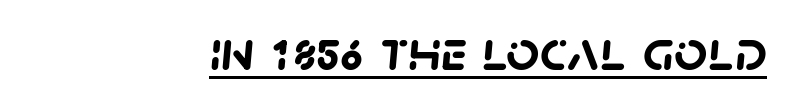
Spacing verdict: proportional, widths tailored to each character. Students, observe the line beneath the letters — that is underlining. The paragraph has a hard right edge and a soft left edge. The characters look thick and weighty, a clear bold. Honestly, the letter spacing is just normal — you wouldn't notice it. Stroke terminals: plain, sans-serif.
